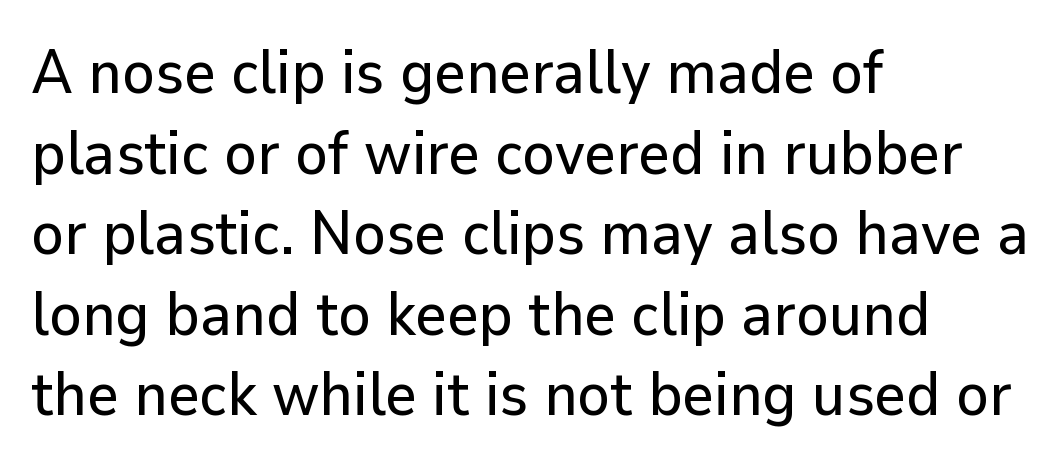
{"serif": "no", "italic": "no", "width": "normal", "stroke_contrast": "low", "x_height": "medium", "monospaced": "no", "underline": "no", "align": "left", "line_spacing": "normal", "line_spacing_ratio": 1.32, "letter_spacing": "normal", "letter_spacing_em": 0.0, "glyph_px": 61}
